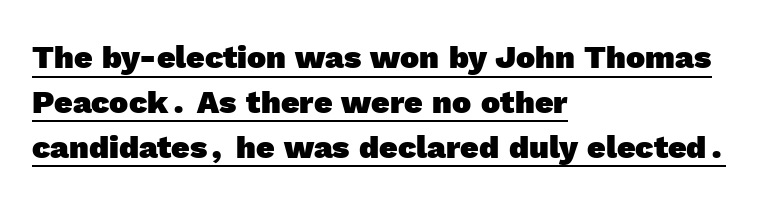
Q: Is the text bold? A: Yes.
Q: Is the typeface a serif or a sans-serif typeface? A: Sans-serif.
Q: Is the text underlined? A: Yes.
Q: How is the paragraph aligned? A: Left-aligned.
Q: Is the spacing between letters normal or unusually wide? A: Normal.
Q: Is the spacing between lines tight, normal or loose? A: Normal.
Q: Width (condensed, normal, or wide)? A: Normal.
Q: x-height? A: Medium.
Q: Monospaced? A: No.
